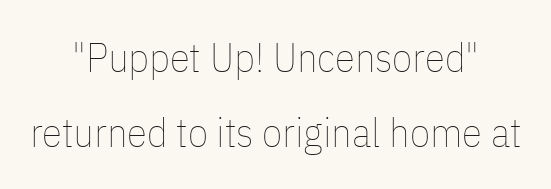
Q: Is the text bold? A: No.
Q: Is the text italic (slanted)? A: No, it is upright.
Q: Is the text underlined? A: No.
Q: How is the paragraph aligned? A: Centered.
Q: Is the spacing between letters normal or unusually wide? A: Normal.
Q: Width (condensed, normal, or wide)? A: Condensed.
Q: Stroke contrast? A: Low.
Q: x-height? A: Medium.
Q: Monospaced? A: No.
